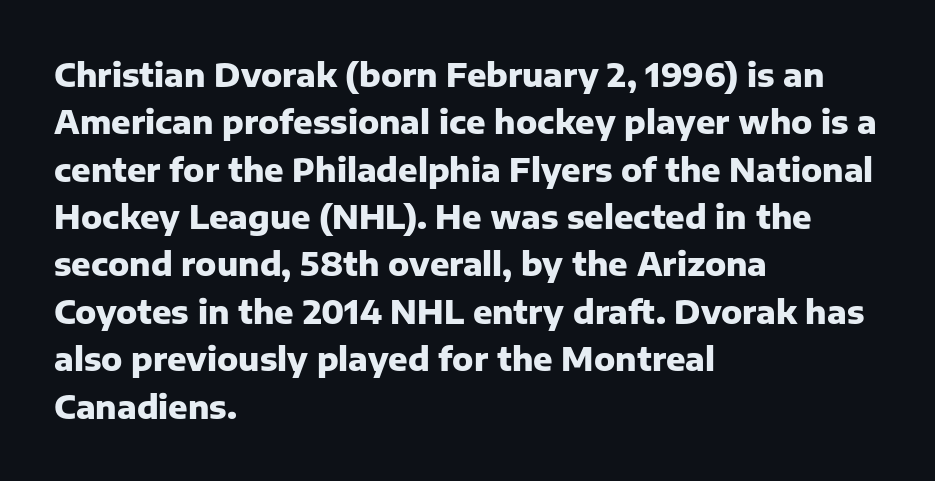
Does extra space separate the letters? No, they use regular spacing. If you drew a line through each stem, it would be perfectly vertical. The font is running at its bold setting. The rendering shows plain stroke endings on the letterforms — a sans-serif design. Is there much room between lines? A standard amount, neither cramped nor airy.
